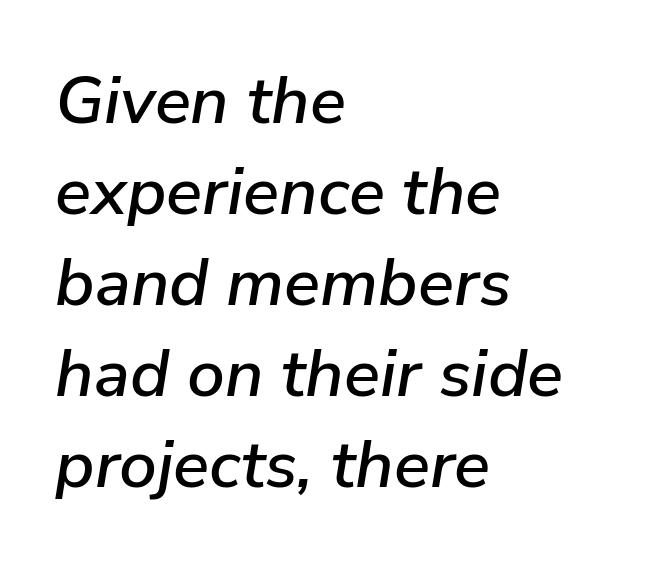
{"italic": "yes", "lean": "right", "slant_degrees": 9, "width": "normal", "stroke_contrast": "low", "x_height": "medium", "monospaced": "no", "underline": "no", "align": "left", "line_spacing": "normal", "line_spacing_ratio": 1.36, "letter_spacing": "normal", "letter_spacing_em": 0.0, "glyph_px": 67}
